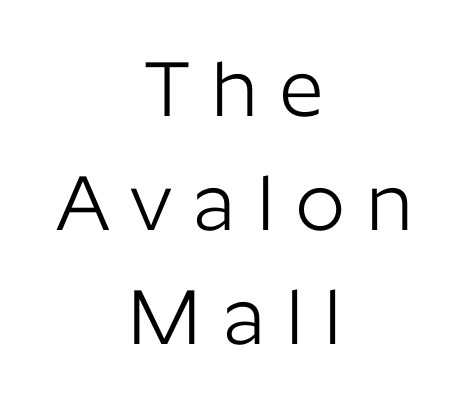
The axis of the letterforms is exactly vertical. These lines are rendered in a variable-pitch font. Nope, no serifs anywhere on these letters. Typeset on center — no edge is straight.
